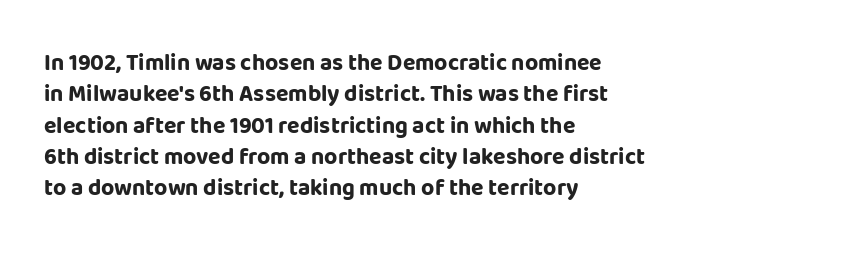
{"italic": "no", "bold": "yes", "underline": "no", "align": "left", "line_spacing": "normal", "line_spacing_ratio": 1.36, "letter_spacing": "normal", "letter_spacing_em": 0.0, "glyph_px": 23}
